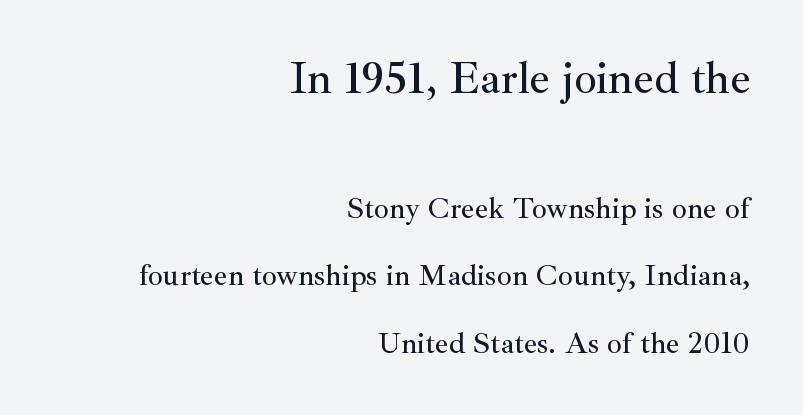
Q: Is the text italic (slanted)? A: No, it is upright.
Q: Is the typeface a serif or a sans-serif typeface? A: Serif.
Q: Is the text underlined? A: No.
Q: How is the paragraph aligned? A: Right-aligned.
Q: Is the spacing between letters normal or unusually wide? A: Normal.
Q: Is the spacing between lines tight, normal or loose? A: Loose.
Q: Which block of text is set in a larger size, the first (top) or the second (bottom)? A: The first (top) one.
Q: Width (condensed, normal, or wide)? A: Normal.
Q: Stroke contrast? A: Medium.
Q: x-height? A: Small.
Q: Monospaced? A: No.
